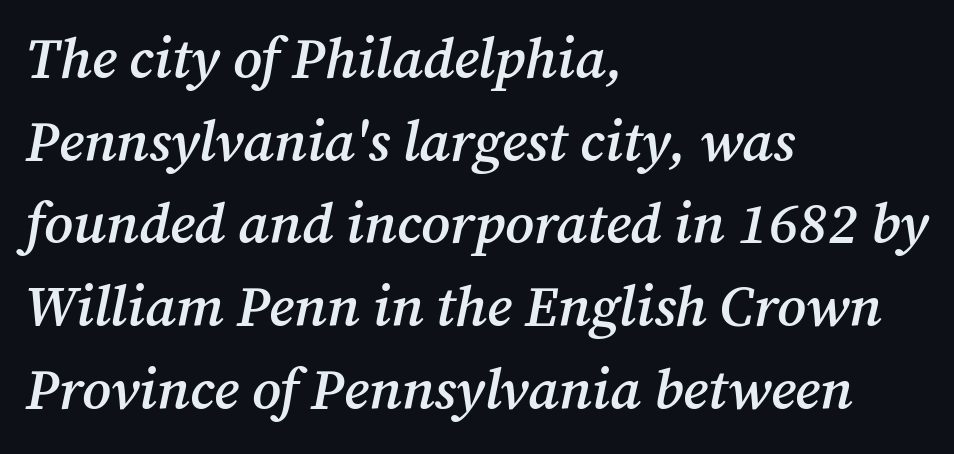
The image shows 57 px semibold serif type, italic (leaning right); set left-aligned, normal line spacing (1.45x), normal letter spacing, not underlined; medium stroke contrast and a medium x-height.
